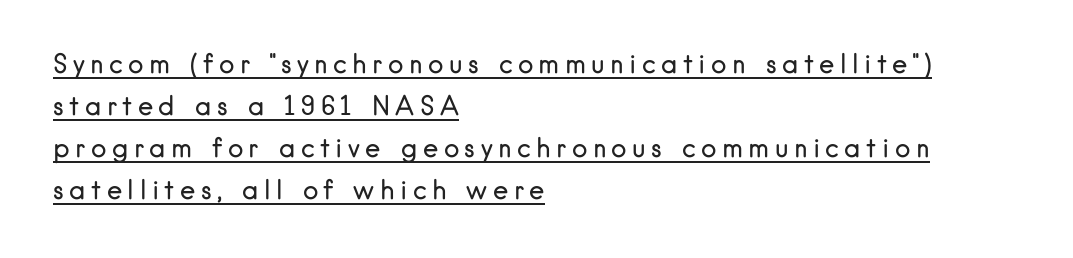
The leading is moderate, giving the passage an even texture. Is the stroke heavy? The answer is a plain regular-or-lighter. Is the letter spacing exaggerated? Yes — the characters are pushed far apart. Every stem runs plumb, perpendicular to the baseline.
